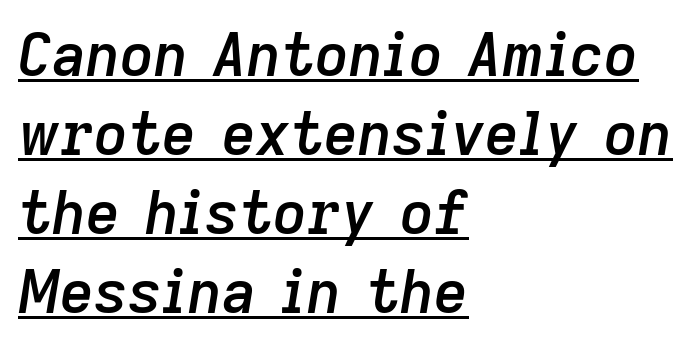
Quick note: underline on. A typesetter would call this leading conventional body-copy spacing. The face used here is proportionally spaced, like ordinary book or web type. The letters are semibold — heavier than regular but short of a full bold.
